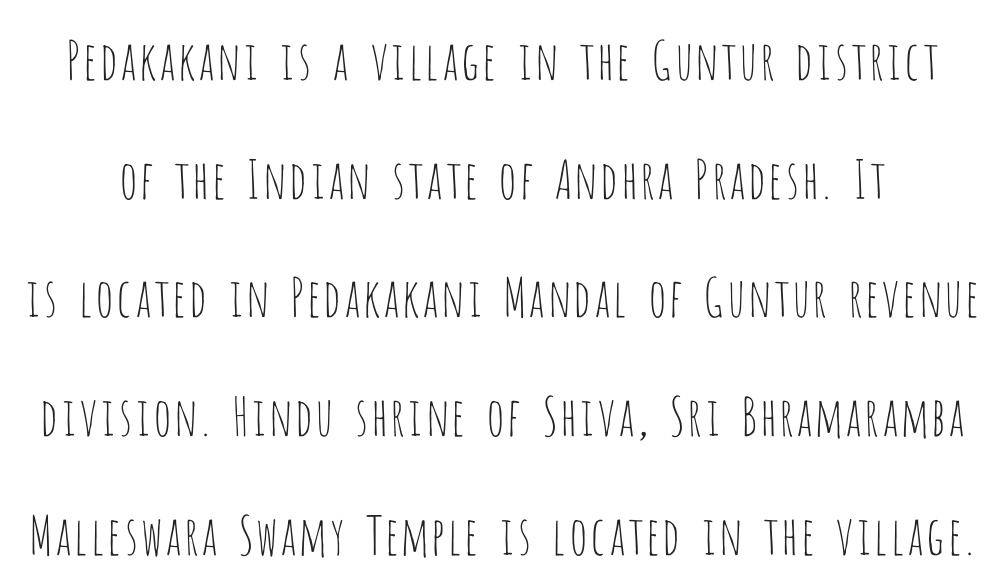
The image shows 53 px thin, condensed sans-serif type, upright; set loose line spacing (2.24x), normal letter spacing, not underlined; low stroke contrast and a large x-height.
